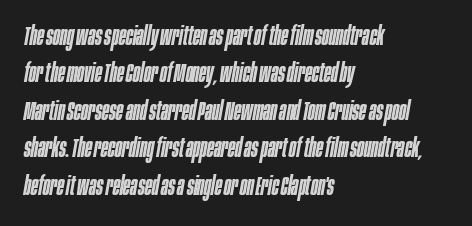
The image shows 26 px text type, italic (leaning right); set left-aligned, normal line spacing (1.44x), normal letter spacing, not underlined.
